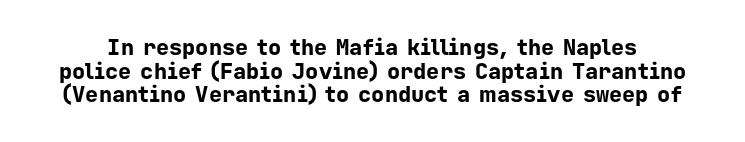
Q: Is the text bold? A: Yes.
Q: Is the text italic (slanted)? A: No, it is upright.
Q: Is the text underlined? A: No.
Q: Is the spacing between letters normal or unusually wide? A: Normal.
Q: Is the spacing between lines tight, normal or loose? A: Tight.
